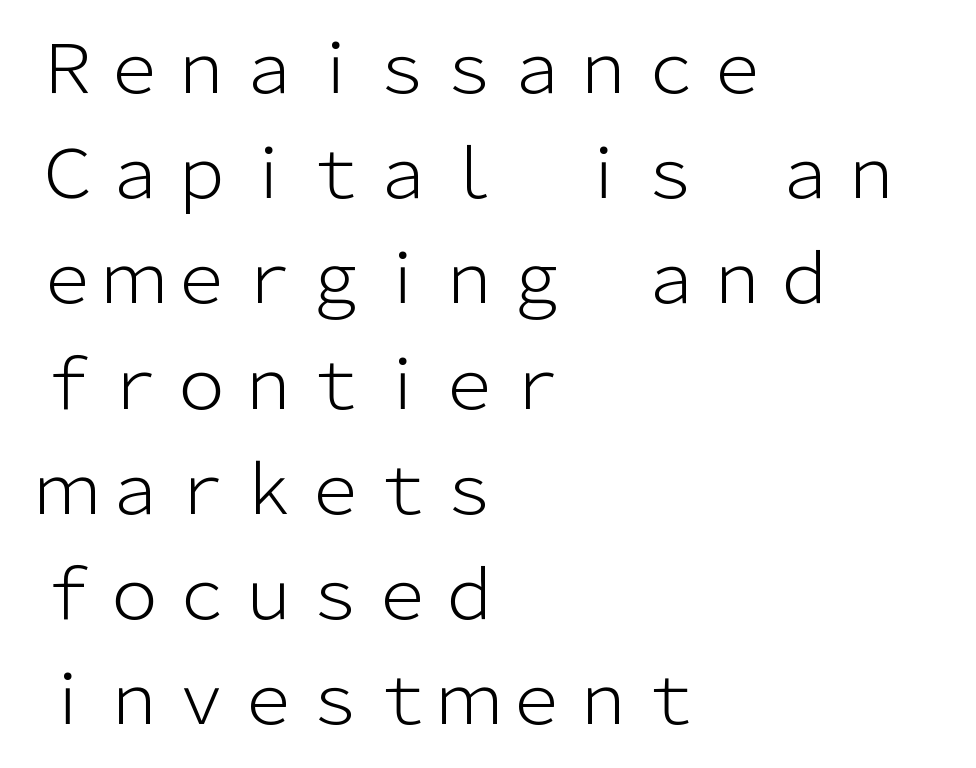
{"serif": "no", "italic": "no", "bold": "no", "weight": "light", "width": "normal", "stroke_contrast": "low", "x_height": "medium", "monospaced": "no", "underline": "no", "align": "left", "line_spacing": "normal", "line_spacing_ratio": 1.57, "letter_spacing": "normal", "letter_spacing_em": 0.0, "glyph_px": 67}
